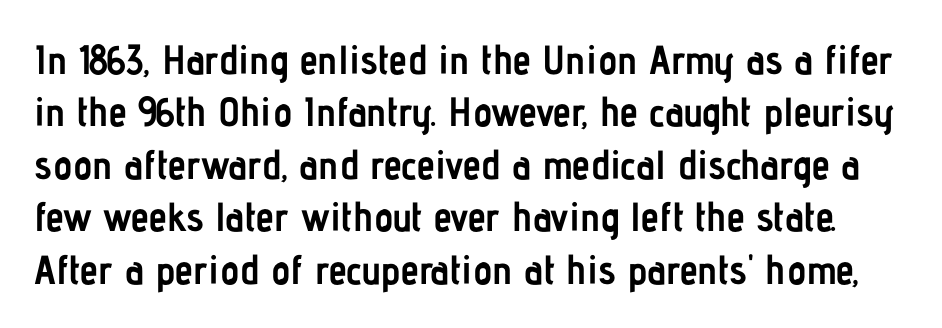
Q: Is the text bold? A: Yes.
Q: Is the text italic (slanted)? A: No, it is upright.
Q: Is the typeface a serif or a sans-serif typeface? A: Sans-serif.
Q: Is the text underlined? A: No.
Q: Is the spacing between letters normal or unusually wide? A: Normal.
Q: Is the spacing between lines tight, normal or loose? A: Normal.
Q: Width (condensed, normal, or wide)? A: Condensed.
Q: Stroke contrast? A: Low.
Q: x-height? A: Medium.
Q: Monospaced? A: No.
